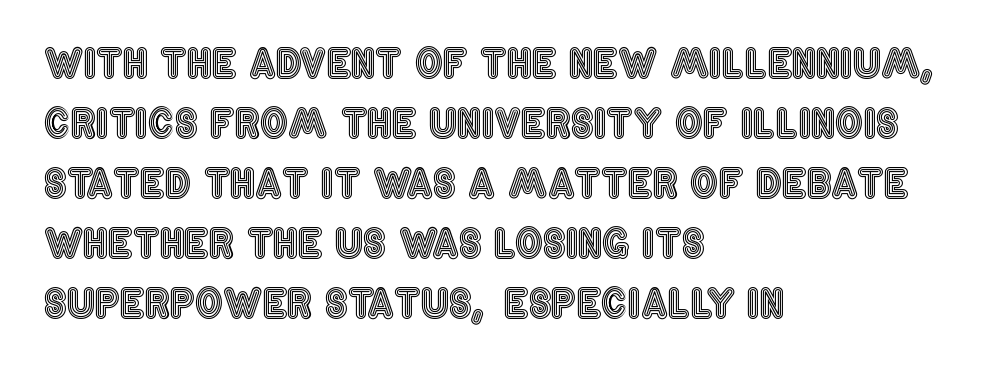
The image shows 39 px condensed type, upright; set left-aligned, normal line spacing (1.54x), normal letter spacing, not underlined; a large x-height.
